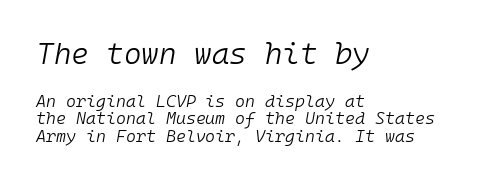
{"italic": "yes", "lean": "right", "slant_degrees": 10, "bold": "no", "weight": "light", "width": "normal", "stroke_contrast": "low", "x_height": "medium", "monospaced": "yes", "underline": "no", "align": "left", "line_spacing": "tight", "line_spacing_ratio": 1.03, "letter_spacing": "normal", "letter_spacing_em": 0.0, "larger_block": "first", "size_ratio": 1.76, "glyph_px": 30}
